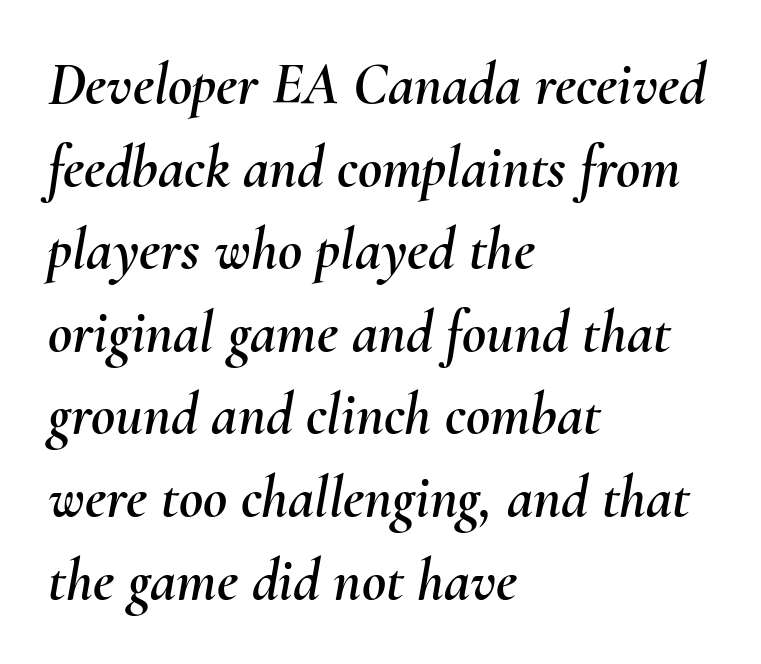
{"italic": "yes", "lean": "right", "slant_degrees": 10, "width": "normal", "stroke_contrast": "medium", "x_height": "small", "monospaced": "no", "underline": "no", "align": "left", "line_spacing": "normal", "line_spacing_ratio": 1.4, "letter_spacing": "normal", "letter_spacing_em": 0.0, "glyph_px": 59}
